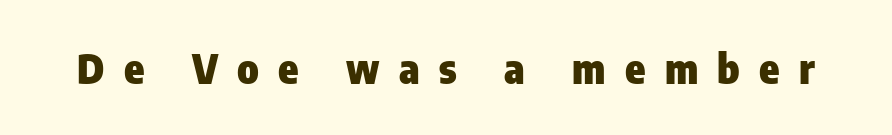
{"serif": "no", "italic": "no", "bold": "yes", "weight": "heavy", "width": "condensed", "stroke_contrast": "low", "x_height": "medium", "monospaced": "no", "underline": "no", "letter_spacing": "wide", "letter_spacing_em": 0.47, "glyph_px": 41}
